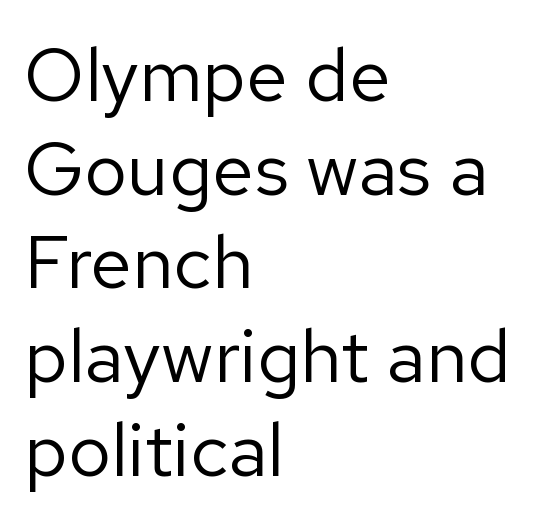
{"serif": "no", "italic": "no", "bold": "no", "weight": "regular", "width": "normal", "stroke_contrast": "low", "x_height": "medium", "monospaced": "no", "underline": "no", "align": "left", "line_spacing": "normal", "line_spacing_ratio": 1.25, "letter_spacing": "normal", "letter_spacing_em": 0.0, "glyph_px": 75}
